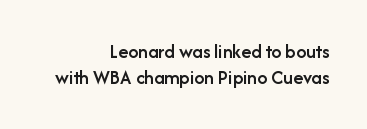
{"italic": "no", "bold": "semi", "underline": "no", "align": "right", "line_spacing": "normal", "line_spacing_ratio": 1.29, "letter_spacing": "normal", "letter_spacing_em": 0.0, "glyph_px": 20}
